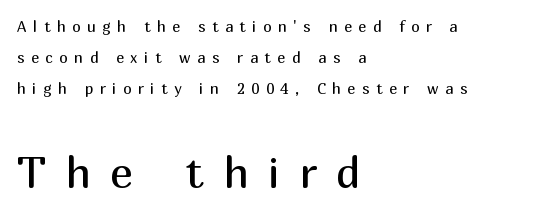
{"serif": "no", "italic": "no", "bold": "no", "weight": "regular", "width": "normal", "stroke_contrast": "medium", "x_height": "medium", "monospaced": "no", "underline": "no", "align": "left", "line_spacing": "loose", "line_spacing_ratio": 2.06, "letter_spacing": "wide", "letter_spacing_em": 0.44, "larger_block": "second", "size_ratio": 2.93, "glyph_px": 44}
